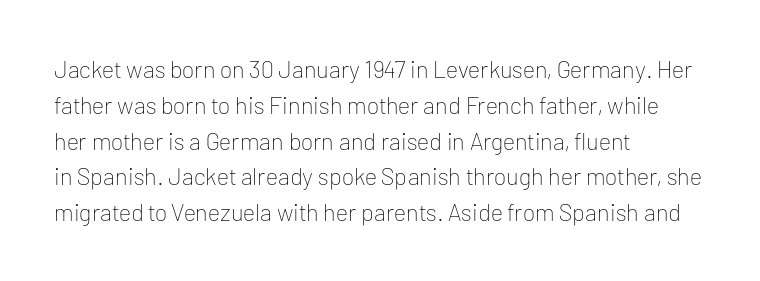
Q: Is the text bold? A: No.
Q: Is the text italic (slanted)? A: No, it is upright.
Q: Is the text underlined? A: No.
Q: How is the paragraph aligned? A: Left-aligned.
Q: Is the spacing between letters normal or unusually wide? A: Normal.
Q: Is the spacing between lines tight, normal or loose? A: Normal.
